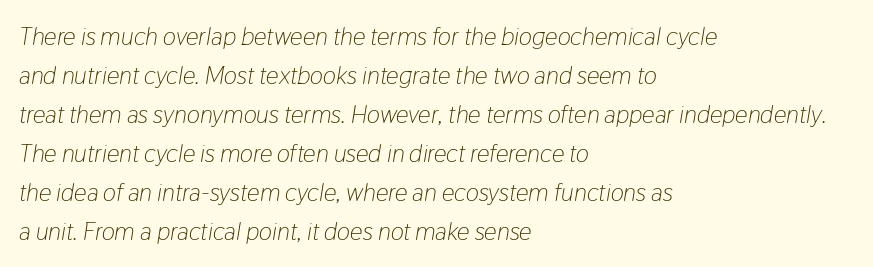
The image shows 25 px text type, italic (leaning right); set left-aligned, normal line spacing (1.56x), normal letter spacing, not underlined.
